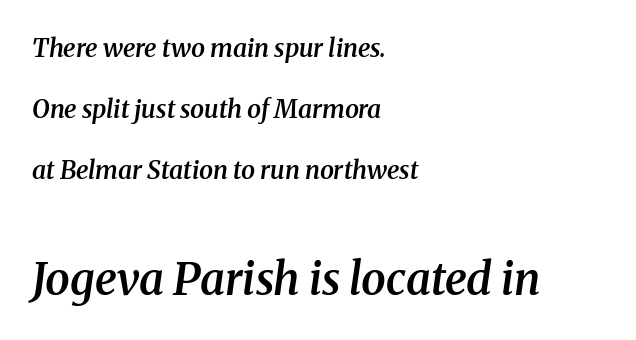
The image shows 44 px semibold serif type, italic (leaning right); set left-aligned, loose line spacing (2.45x), normal letter spacing, not underlined; the second (bottom) block is 1.76x larger; medium stroke contrast and a medium x-height.
